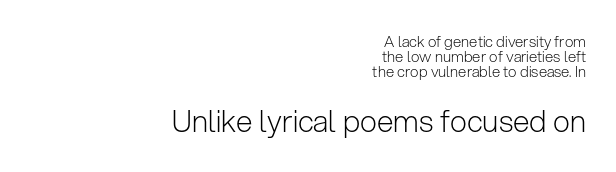
Spacing between characters is what you'd get straight out of the box. The type family on display is of the sans-serif kind. These lines are set flush right with a ragged left edge. Character size in the trailing block exceeds that of the leading block.
